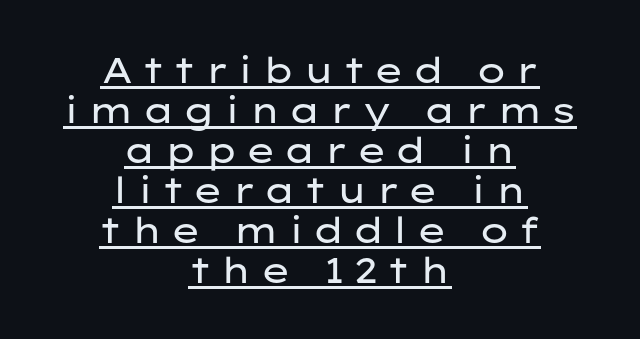
{"serif": "no", "italic": "no", "bold": "no", "weight": "regular", "width": "wide", "stroke_contrast": "low", "x_height": "medium", "monospaced": "no", "underline": "yes", "align": "center", "line_spacing": "tight", "line_spacing_ratio": 1.11, "letter_spacing": "wide", "letter_spacing_em": 0.23, "glyph_px": 36}
